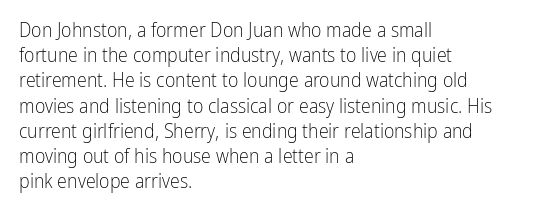
{"italic": "no", "bold": "no", "underline": "no", "align": "left", "line_spacing": "normal", "line_spacing_ratio": 1.26, "letter_spacing": "normal", "letter_spacing_em": 0.0, "glyph_px": 20}
